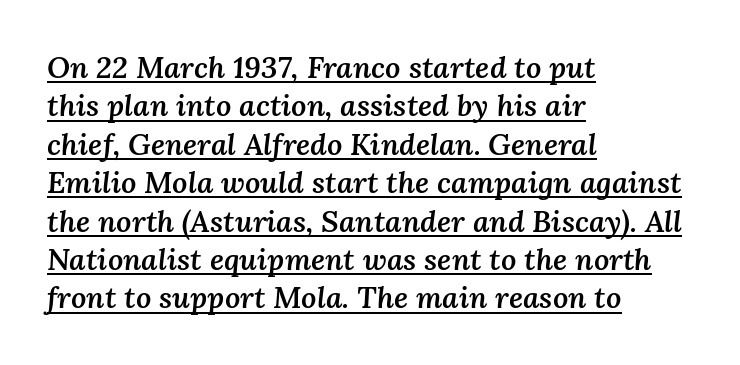
{"italic": "yes", "lean": "right", "slant_degrees": 3, "bold": "semi", "weight": "semibold", "width": "normal", "stroke_contrast": "medium", "x_height": "medium", "monospaced": "no", "underline": "yes", "align": "left", "line_spacing": "normal", "line_spacing_ratio": 1.28, "letter_spacing": "normal", "letter_spacing_em": 0.0, "glyph_px": 30}
